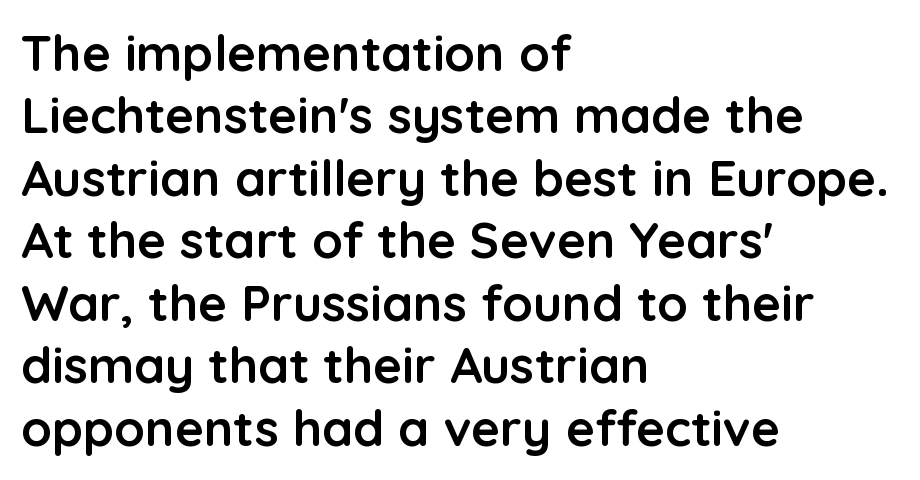
{"serif": "no", "italic": "no", "bold": "yes", "weight": "semibold", "width": "normal", "stroke_contrast": "low", "x_height": "medium", "monospaced": "no", "underline": "no", "align": "left", "line_spacing": "normal", "line_spacing_ratio": 1.25, "letter_spacing": "normal", "letter_spacing_em": 0.0, "glyph_px": 50}
